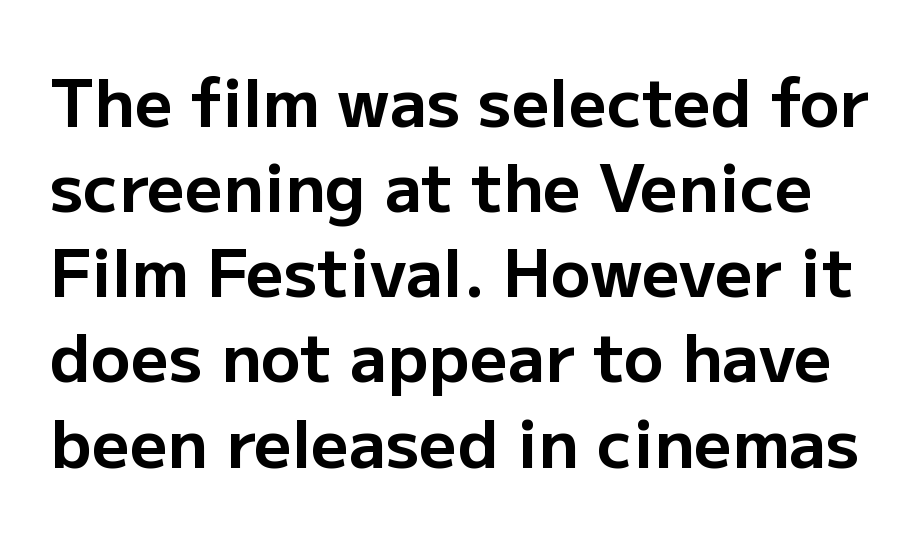
There is no visible air inserted between adjacent glyphs. This block has exactly the height ordinary leading produces. Check the space under the baseline: it is left empty. The passage shown is typed in a proportional face where columns would drift. On the weight axis this lands at bold, roughly 700. Check where the strokes stop: nothing finishes them off — pure sans.
